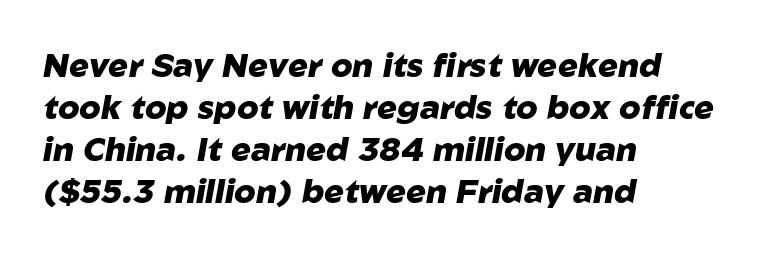
{"italic": "yes", "lean": "right", "slant_degrees": 10, "bold": "yes", "weight": "heavy", "width": "normal", "stroke_contrast": "low", "x_height": "medium", "monospaced": "no", "underline": "no", "align": "left", "line_spacing": "normal", "line_spacing_ratio": 1.27, "letter_spacing": "normal", "letter_spacing_em": 0.0, "glyph_px": 33}
